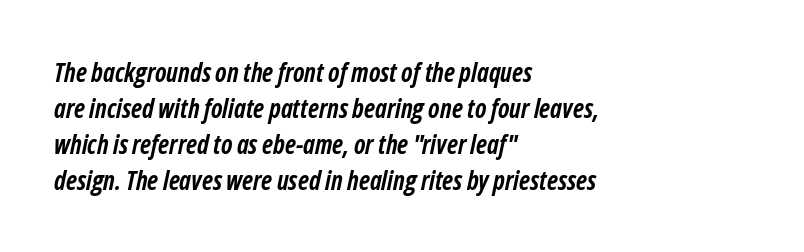
The image shows 26 px bold type, italic (leaning right); set left-aligned, normal line spacing (1.38x), normal letter spacing, not underlined.
